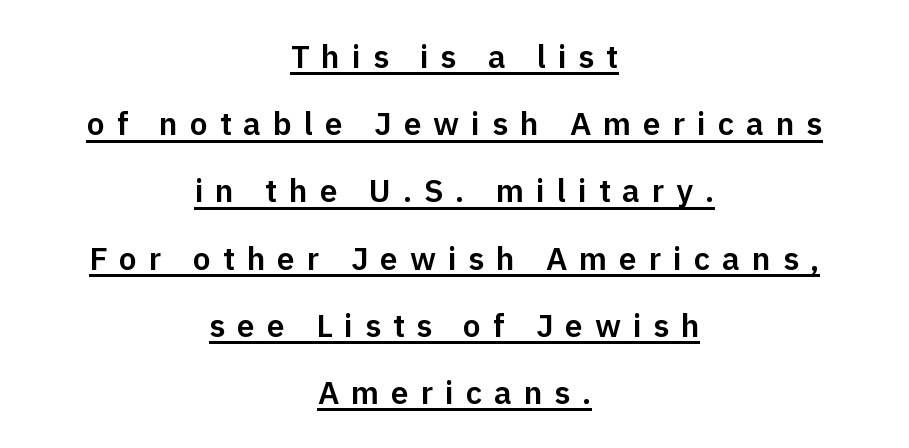
Q: Is the text italic (slanted)? A: No, it is upright.
Q: Is the typeface a serif or a sans-serif typeface? A: Sans-serif.
Q: Is the text underlined? A: Yes.
Q: How is the paragraph aligned? A: Centered.
Q: Is the spacing between letters normal or unusually wide? A: Unusually wide.
Q: Is the spacing between lines tight, normal or loose? A: Loose.
Q: Width (condensed, normal, or wide)? A: Normal.
Q: Stroke contrast? A: Low.
Q: x-height? A: Medium.
Q: Monospaced? A: No.
